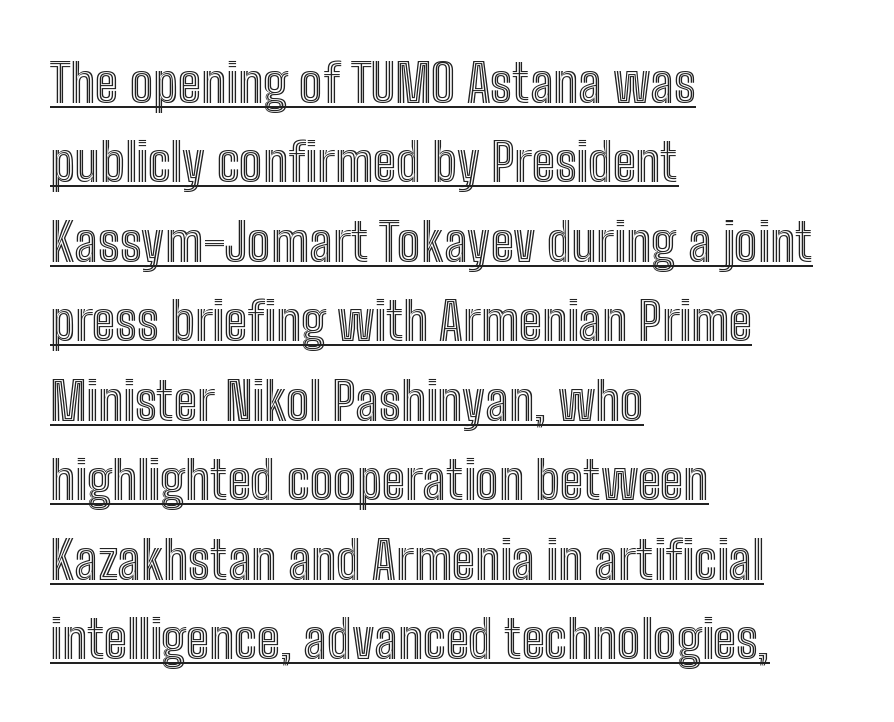
Q: Is the text italic (slanted)? A: No, it is upright.
Q: Is the text underlined? A: Yes.
Q: How is the paragraph aligned? A: Left-aligned.
Q: Is the spacing between letters normal or unusually wide? A: Normal.
Q: Is the spacing between lines tight, normal or loose? A: Normal.
Q: Width (condensed, normal, or wide)? A: Condensed.
Q: x-height? A: Medium.
Q: Monospaced? A: No.
